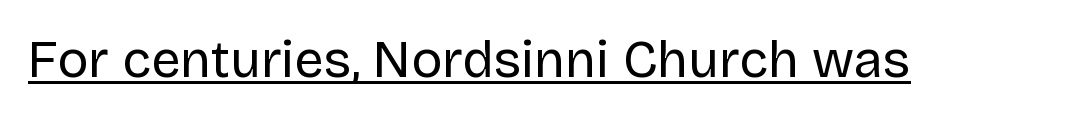
{"serif": "no", "italic": "no", "bold": "no", "weight": "regular", "width": "normal", "stroke_contrast": "low", "x_height": "large", "monospaced": "no", "underline": "yes", "letter_spacing": "normal", "letter_spacing_em": 0.0, "glyph_px": 52}
